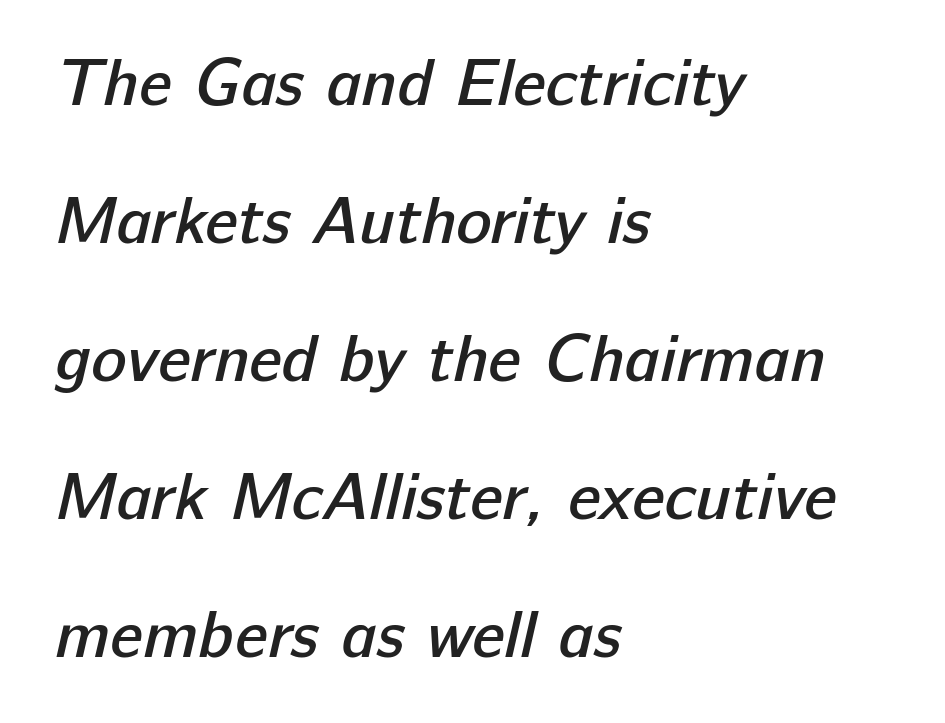
Q: Is the text bold? A: Semi-bold.
Q: Is the typeface a serif or a sans-serif typeface? A: Sans-serif.
Q: Is the text underlined? A: No.
Q: How is the paragraph aligned? A: Left-aligned.
Q: Is the spacing between letters normal or unusually wide? A: Normal.
Q: Is the spacing between lines tight, normal or loose? A: Loose.
Q: Width (condensed, normal, or wide)? A: Normal.
Q: Stroke contrast? A: Low.
Q: x-height? A: Medium.
Q: Monospaced? A: No.
